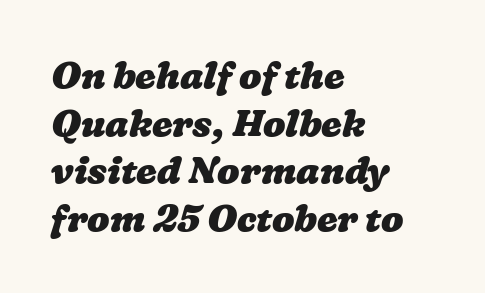
{"bold": "yes", "weight": "heavy", "width": "wide", "stroke_contrast": "low", "x_height": "medium", "monospaced": "no", "underline": "no", "align": "left", "line_spacing": "normal", "line_spacing_ratio": 1.29, "letter_spacing": "normal", "letter_spacing_em": 0.0, "glyph_px": 37}
